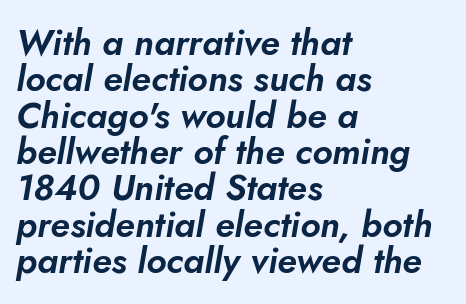
{"italic": "yes", "lean": "right", "slant_degrees": 5, "width": "normal", "stroke_contrast": "low", "x_height": "small", "monospaced": "no", "underline": "no", "align": "left", "line_spacing": "tight", "line_spacing_ratio": 1.01, "letter_spacing": "normal", "letter_spacing_em": 0.0, "glyph_px": 36}
